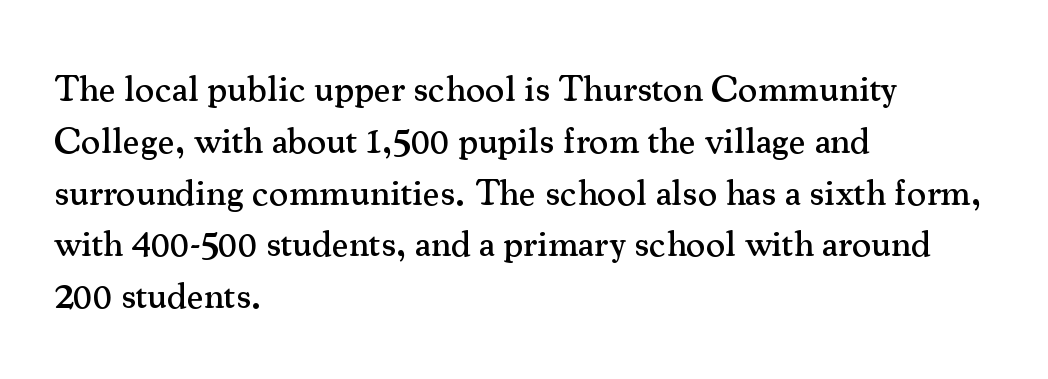
The designer went with a serif here, giving each stem small feet. Rows of type keep a routine distance in the vertical direction. The specimen reads as upright at a glance. The passage shown is not underscored anywhere. The text block is weighted toward the left margin, trailing off unevenly rightward.
